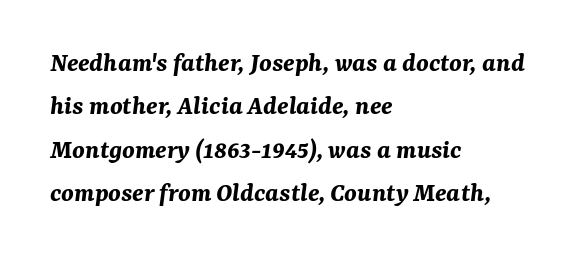
The image shows 28 px bold type, italic (leaning right); set left-aligned, normal line spacing (1.55x), normal letter spacing, not underlined; medium stroke contrast and a medium x-height.
